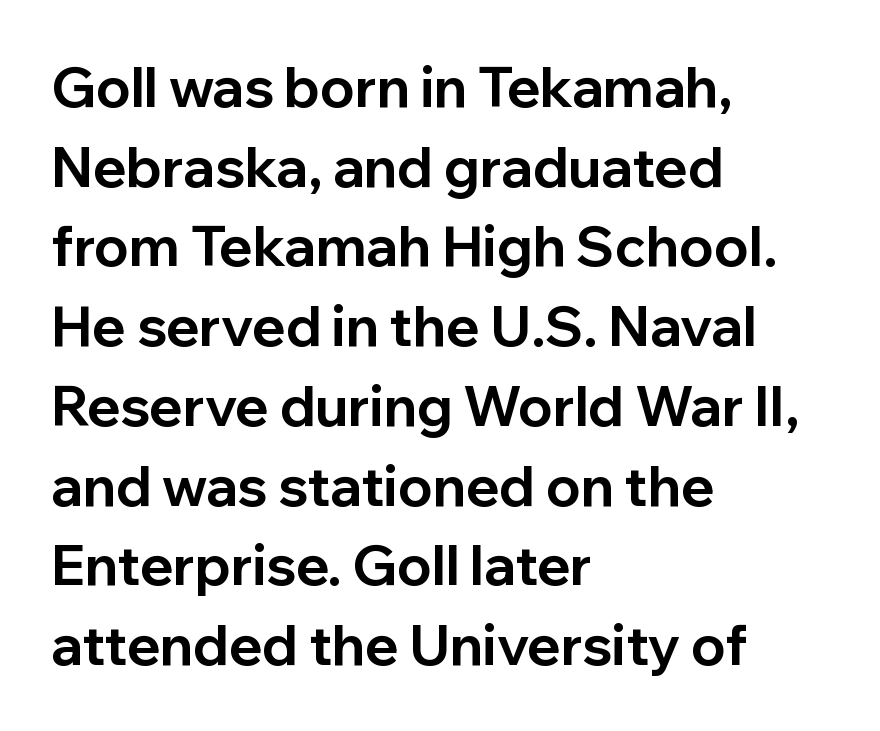
The image shows 55 px bold sans-serif type, upright; set left-aligned, normal line spacing (1.45x), normal letter spacing, not underlined; low stroke contrast and a medium x-height.
